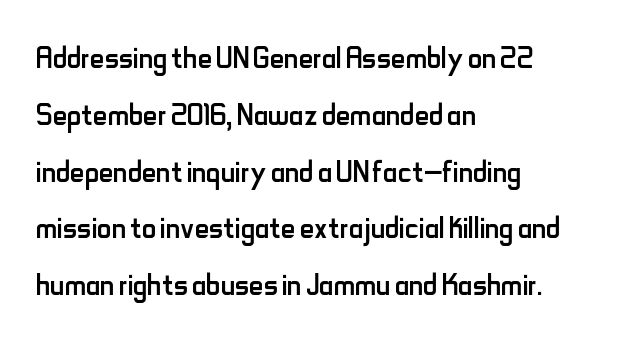
{"serif": "no", "italic": "no", "bold": "no", "weight": "regular", "width": "condensed", "stroke_contrast": "low", "x_height": "small", "monospaced": "no", "underline": "no", "align": "left", "line_spacing": "normal", "line_spacing_ratio": 1.42, "letter_spacing": "normal", "letter_spacing_em": 0.0, "glyph_px": 40}
